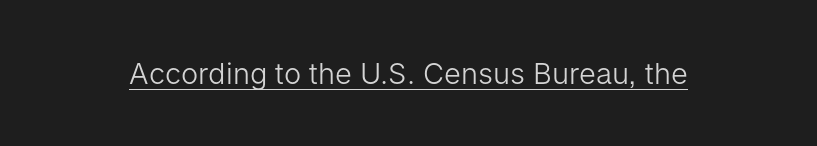
Q: Is the text bold? A: No.
Q: Is the text italic (slanted)? A: No, it is upright.
Q: Is the typeface a serif or a sans-serif typeface? A: Sans-serif.
Q: Is the text underlined? A: Yes.
Q: Is the spacing between letters normal or unusually wide? A: Normal.
Q: Width (condensed, normal, or wide)? A: Normal.
Q: Stroke contrast? A: Low.
Q: x-height? A: Medium.
Q: Monospaced? A: No.
